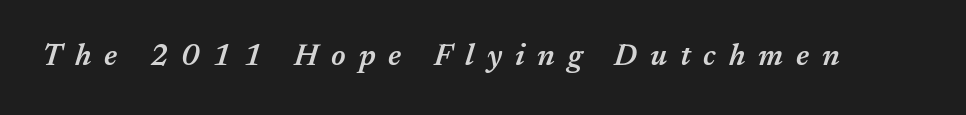
{"italic": "yes", "lean": "right", "slant_degrees": 17, "bold": "semi", "weight": "semibold", "width": "normal", "stroke_contrast": "medium", "x_height": "medium", "monospaced": "no", "underline": "no", "letter_spacing": "wide", "letter_spacing_em": 0.43, "glyph_px": 30}
